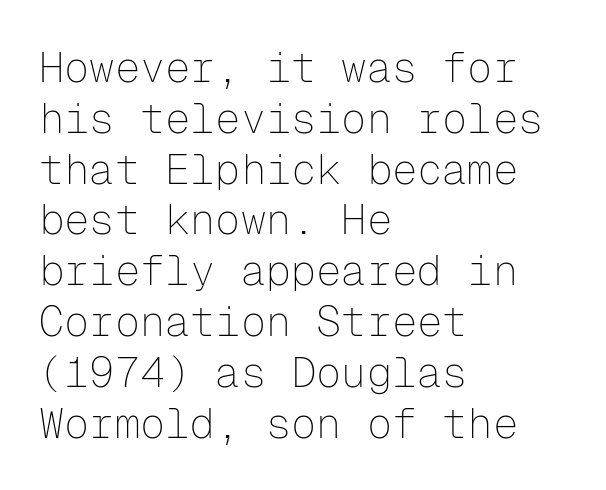
The image shows 42 px thin sans-serif type, upright, monospaced; set left-aligned, line spacing 1.21x, normal letter spacing, not underlined; low stroke contrast and a medium x-height.
